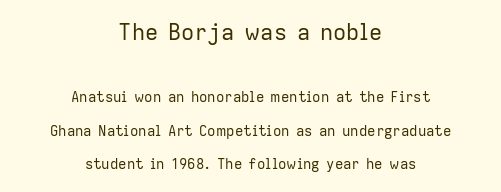
Q: Is the text bold? A: No.
Q: Is the text italic (slanted)? A: No, it is upright.
Q: Is the text underlined? A: No.
Q: How is the paragraph aligned? A: Centered.
Q: Is the spacing between letters normal or unusually wide? A: Normal.
Q: Is the spacing between lines tight, normal or loose? A: Loose.
Q: Which block of text is set in a larger size, the first (top) or the second (bottom)? A: The first (top) one.
